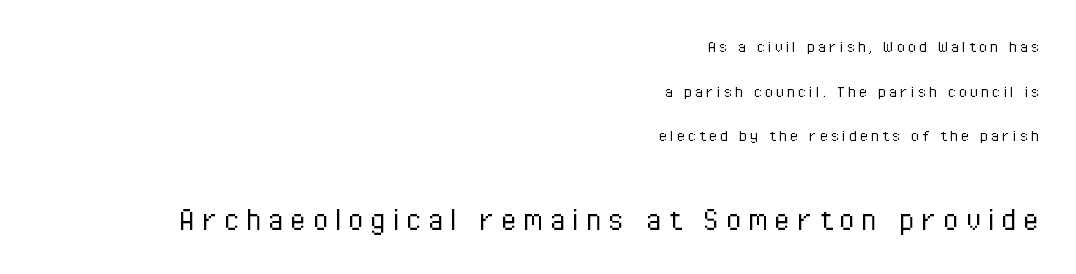
Bare-footed words on every line. A typesetter would call this proportional, since set widths differ per character. In terms of leading, this rendering errs on the spacious side. In terms of posture, this sample is upright.
